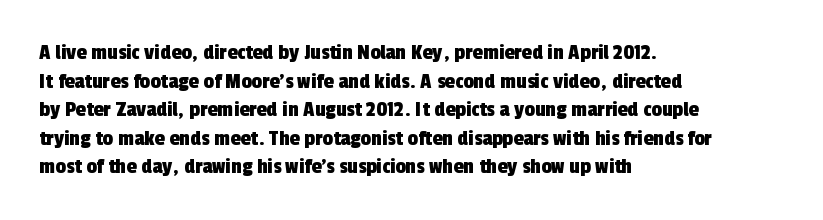
Compared with a centered layout, this one pins lines to the left instead. The glyphs are unaccompanied by any horizontal stroke below them. Letter spacing: default.
